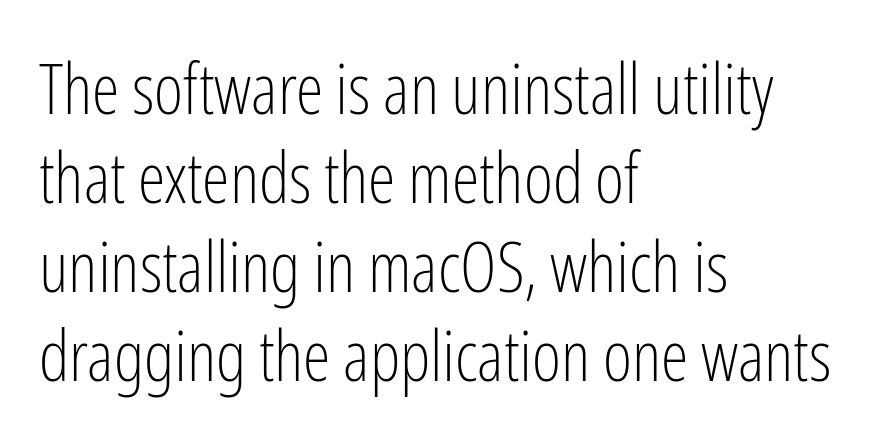
The image shows 70 px light, condensed sans-serif type, upright; set left-aligned, normal line spacing (1.27x), normal letter spacing, not underlined; low stroke contrast and a medium x-height.
